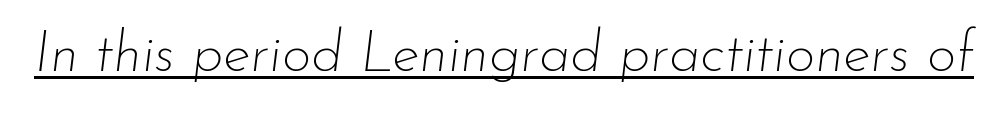
{"italic": "yes", "lean": "right", "slant_degrees": 7, "bold": "no", "weight": "thin", "width": "normal", "stroke_contrast": "low", "x_height": "small", "monospaced": "no", "underline": "yes", "letter_spacing": "normal", "letter_spacing_em": 0.0, "glyph_px": 57}
